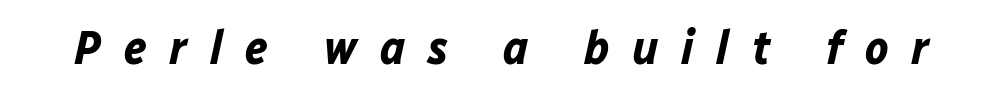
The image shows 49 px bold type, italic (leaning right); set unusually wide letter spacing (+0.46 em), not underlined; low stroke contrast and a medium x-height.
